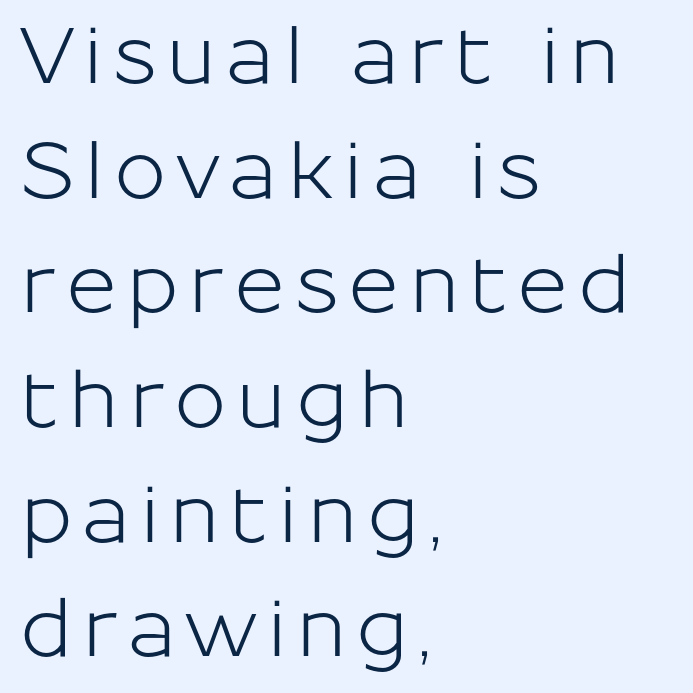
The characters display no serif detailing; their extremities are plain. Words float on clear page, feet unadorned. Italic: no, the glyphs are upright roman. Reading down the column, the eye jumps a familiar distance to each next line. Line starts are locked; line ends wander.
